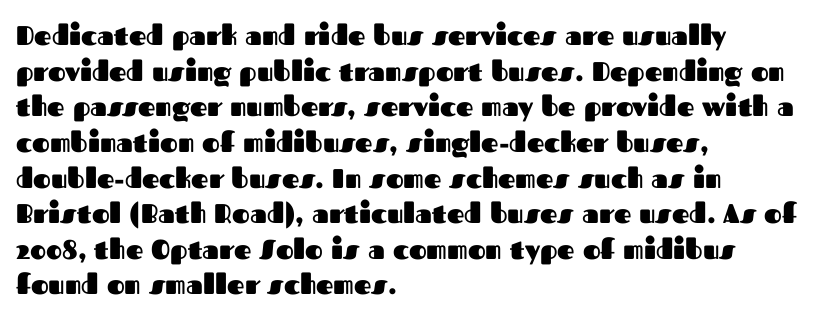
Q: Is the text bold? A: Yes.
Q: Is the text italic (slanted)? A: No, it is upright.
Q: Is the text underlined? A: No.
Q: How is the paragraph aligned? A: Left-aligned.
Q: Is the spacing between letters normal or unusually wide? A: Normal.
Q: Is the spacing between lines tight, normal or loose? A: Normal.
